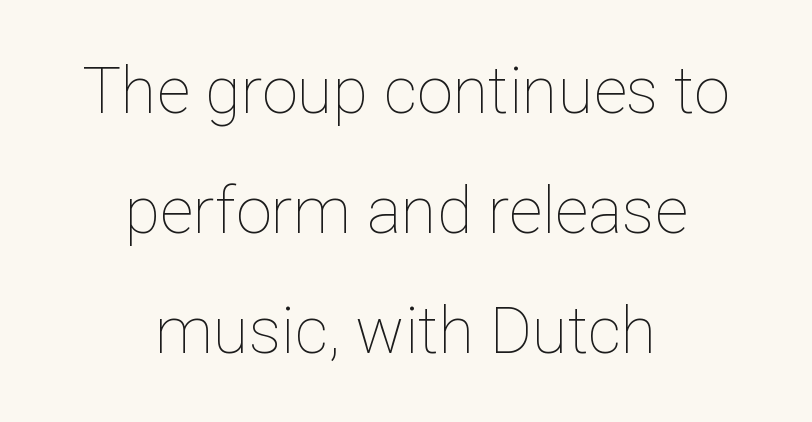
The image shows 65 px thin type, upright; set centered, line spacing 1.85x, normal letter spacing, not underlined; low stroke contrast and a medium x-height.
